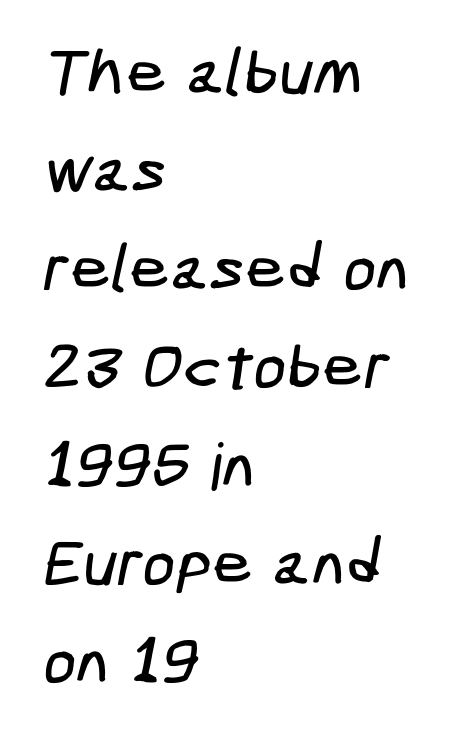
{"serif": "no", "width": "condensed", "stroke_contrast": "low", "x_height": "medium", "underline": "no", "align": "left", "line_spacing": "normal", "line_spacing_ratio": 1.51, "letter_spacing": "normal", "letter_spacing_em": 0.0, "glyph_px": 65}
